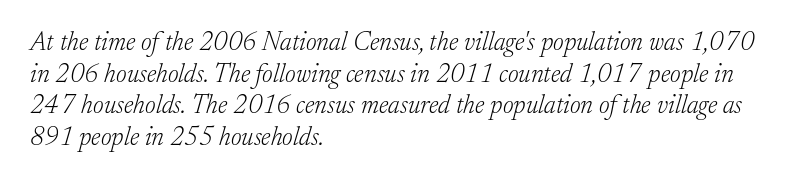
The image shows 26 px text type, italic (leaning right); set left-aligned, line spacing 1.22x, normal letter spacing, not underlined.
